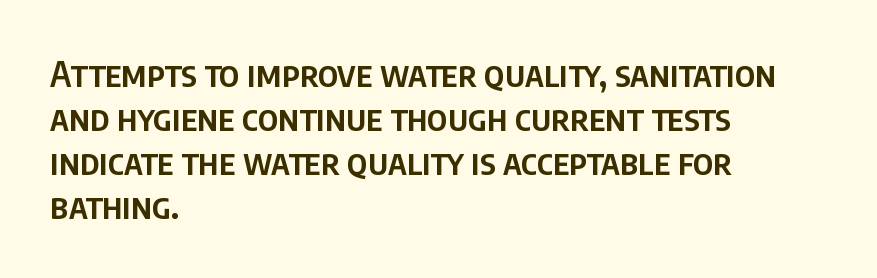
{"serif": "no", "italic": "no", "bold": "semi", "weight": "semibold", "width": "condensed", "stroke_contrast": "low", "x_height": "large", "monospaced": "no", "underline": "no", "align": "left", "line_spacing": "normal", "line_spacing_ratio": 1.26, "letter_spacing": "normal", "letter_spacing_em": 0.0, "glyph_px": 35}
